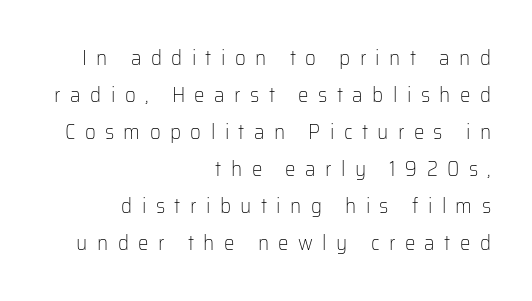
The image shows 21 px text type, upright; set right-aligned, line spacing 1.76x, unusually wide letter spacing (+0.45 em), not underlined.
